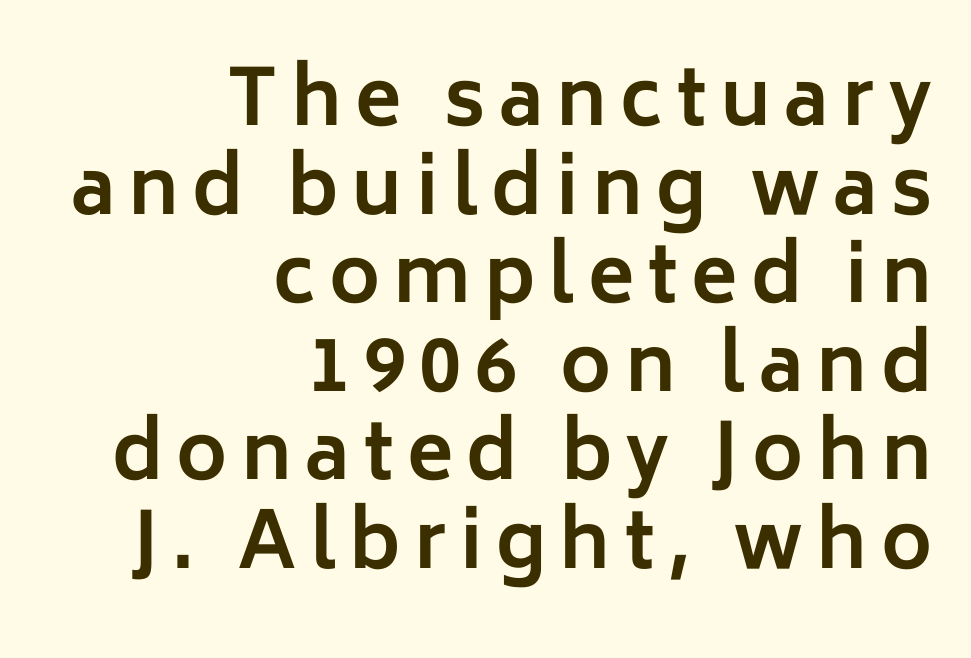
Strokes here are thick enough to call this a true bold. Quick note: interline space is minimal. Style check: upright. Plain, unruled lines of type.
